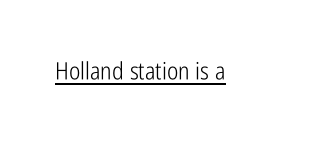
{"italic": "no", "bold": "no", "underline": "yes", "letter_spacing": "normal", "letter_spacing_em": 0.0, "glyph_px": 24}
